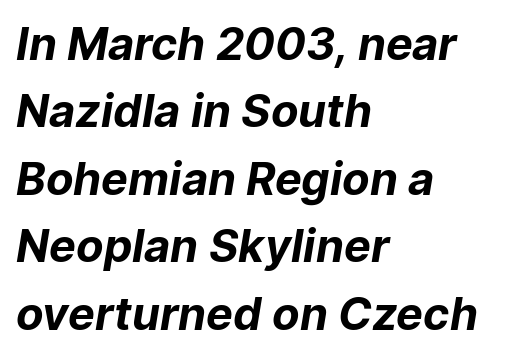
There is no visible air inserted between adjacent glyphs. Is the block centered? No — it sits flush against the left margin. The typeface chosen for these lines omits serifs. Look at the stroke-to-counter ratio: heavy, a bold.
